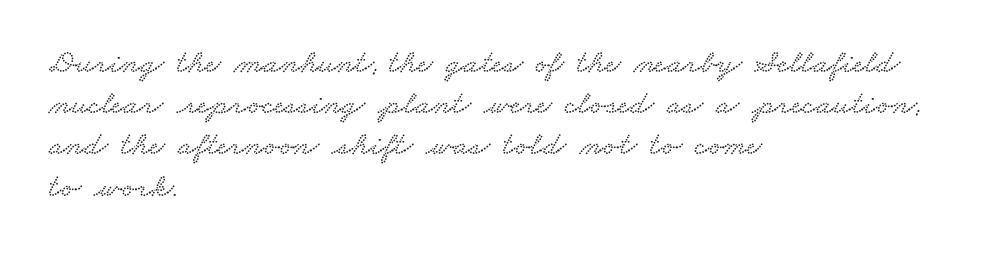
{"serif": "yes", "width": "wide", "stroke_contrast": "low", "x_height": "small", "monospaced": "no", "underline": "no", "align": "left", "line_spacing": "normal", "line_spacing_ratio": 1.25, "letter_spacing": "normal", "letter_spacing_em": 0.0, "glyph_px": 33}
